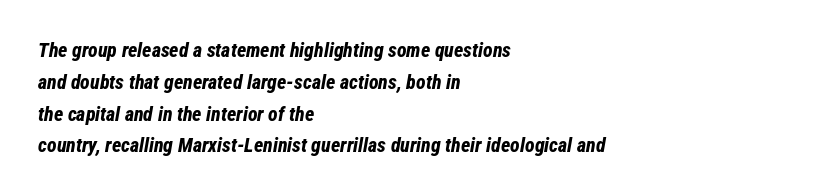
Its strokes are broad and dark, the hallmark of bold type. Whoever set this chose a conventional vertical rhythm. These lines keep a tight, regular rhythm from letter to letter. Teacher's note: observe the even left margin — that is flush-left alignment.
